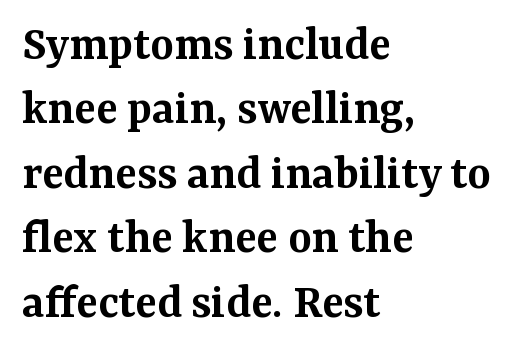
The image shows 50 px semibold serif type, upright; set left-aligned, normal line spacing (1.29x), normal letter spacing, not underlined; medium stroke contrast and a medium x-height.
